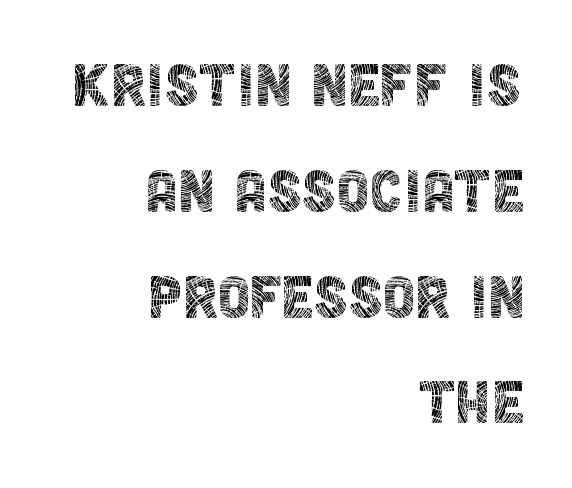
The typesetter chose a ragged-left arrangement here. Here the glyphs are tracked normally, forming tight word shapes. The strip under each line holds only bare page. Leading matches the norm, producing a regular column.
